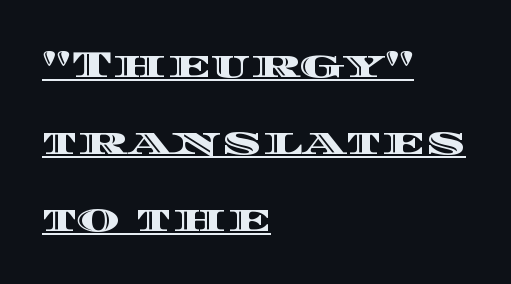
{"italic": "no", "width": "wide", "x_height": "large", "monospaced": "no", "underline": "yes", "align": "left", "line_spacing": "loose", "line_spacing_ratio": 2.08, "letter_spacing": "normal", "letter_spacing_em": 0.0, "glyph_px": 37}
